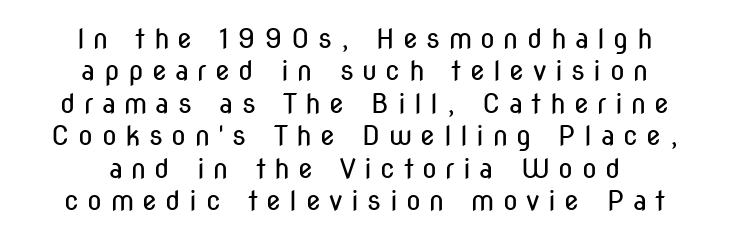
Q: Is the text bold? A: No.
Q: Is the text italic (slanted)? A: No, it is upright.
Q: Is the text underlined? A: No.
Q: How is the paragraph aligned? A: Centered.
Q: Is the spacing between letters normal or unusually wide? A: Unusually wide.
